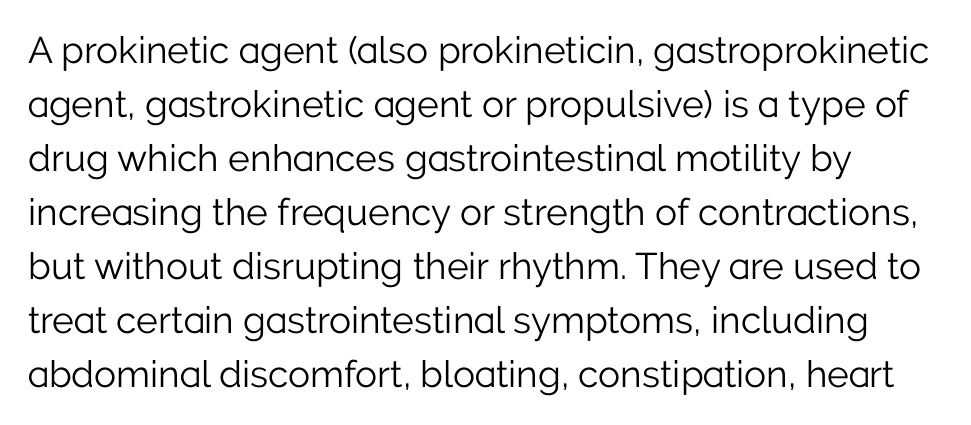
The image shows 37 px light sans-serif type, upright; set normal line spacing (1.46x), normal letter spacing, not underlined; low stroke contrast and a medium x-height.
